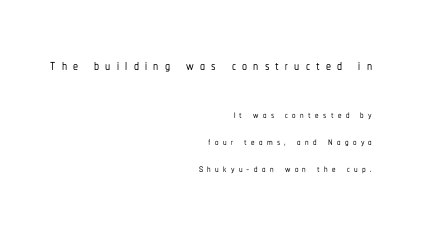
The image shows 20 px text type, upright; set right-aligned, loose line spacing (1.91x), unusually wide letter spacing (+0.31 em), not underlined; the first (top) block is 1.43x larger.
